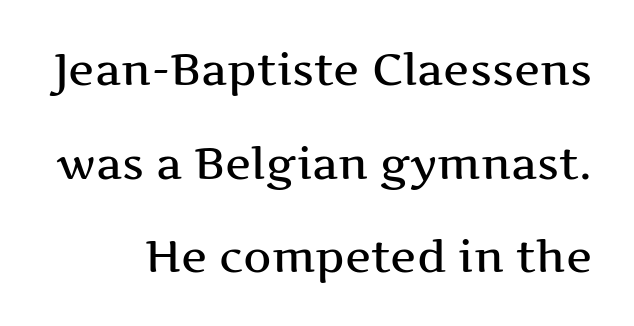
{"serif": "yes", "italic": "no", "width": "wide", "stroke_contrast": "medium", "x_height": "medium", "monospaced": "no", "underline": "no", "line_spacing": "loose", "line_spacing_ratio": 2.13, "letter_spacing": "normal", "letter_spacing_em": 0.0, "glyph_px": 44}
